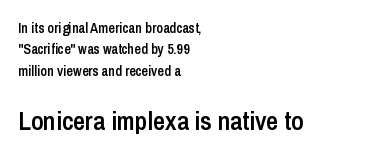
The paragraph shown leans on its left margin. Character size in the trailing block exceeds that of the leading block. Posture: upright roman. Heft: intermediate — a semibold. Leading matches the norm, producing a regular column. The letters sit at their default tracking, neither squeezed nor spread.
